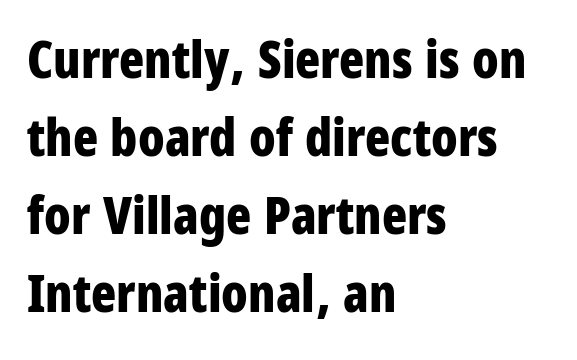
{"serif": "no", "italic": "no", "bold": "yes", "weight": "bold", "width": "condensed", "stroke_contrast": "low", "x_height": "large", "monospaced": "no", "underline": "no", "align": "left", "line_spacing": "normal", "line_spacing_ratio": 1.5, "letter_spacing": "normal", "letter_spacing_em": 0.0, "glyph_px": 52}
